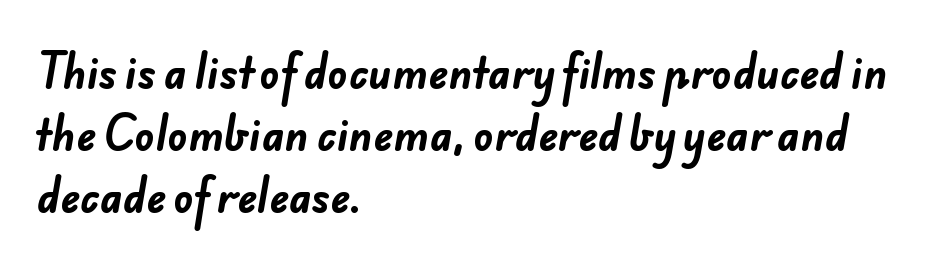
The lines in this sample share a left origin and differ only in where they stop. Heavy, bold letterforms. This block has exactly the height ordinary leading produces. A typesetter would call this proportional, since set widths differ per character. To sum up the face: it is a sans, with no serifs. Beneath every word, the page is bare.
